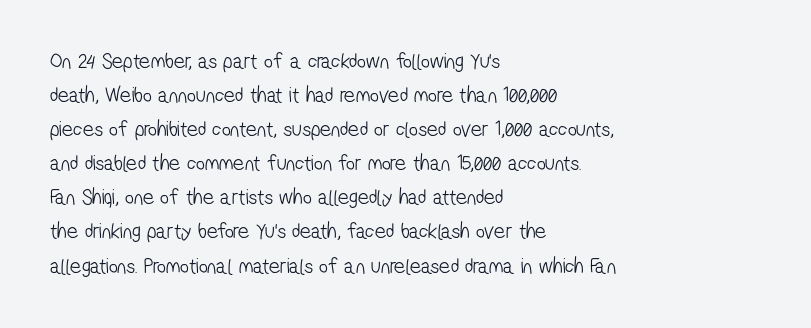
Q: Is the text bold? A: No.
Q: Is the text underlined? A: No.
Q: How is the paragraph aligned? A: Left-aligned.
Q: Is the spacing between letters normal or unusually wide? A: Normal.
Q: Is the spacing between lines tight, normal or loose? A: Normal.
